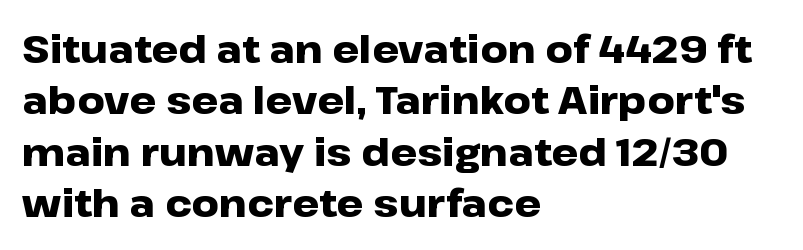
Q: Is the text bold? A: Yes.
Q: Is the text italic (slanted)? A: No, it is upright.
Q: Is the typeface a serif or a sans-serif typeface? A: Sans-serif.
Q: Is the text underlined? A: No.
Q: How is the paragraph aligned? A: Left-aligned.
Q: Is the spacing between letters normal or unusually wide? A: Normal.
Q: Is the spacing between lines tight, normal or loose? A: Normal.
Q: Width (condensed, normal, or wide)? A: Wide.
Q: Stroke contrast? A: Low.
Q: x-height? A: Medium.
Q: Monospaced? A: No.
